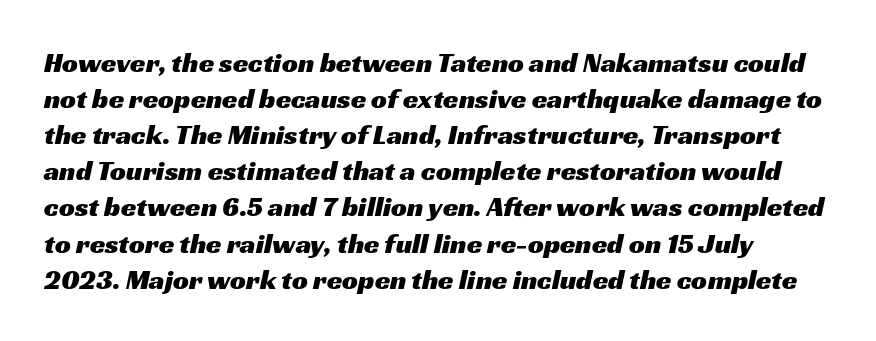
Q: Is the typeface a serif or a sans-serif typeface? A: Sans-serif.
Q: Is the text underlined? A: No.
Q: Is the spacing between letters normal or unusually wide? A: Normal.
Q: Is the spacing between lines tight, normal or loose? A: Normal.
Q: Width (condensed, normal, or wide)? A: Wide.
Q: Stroke contrast? A: Medium.
Q: x-height? A: Medium.
Q: Monospaced? A: No.
